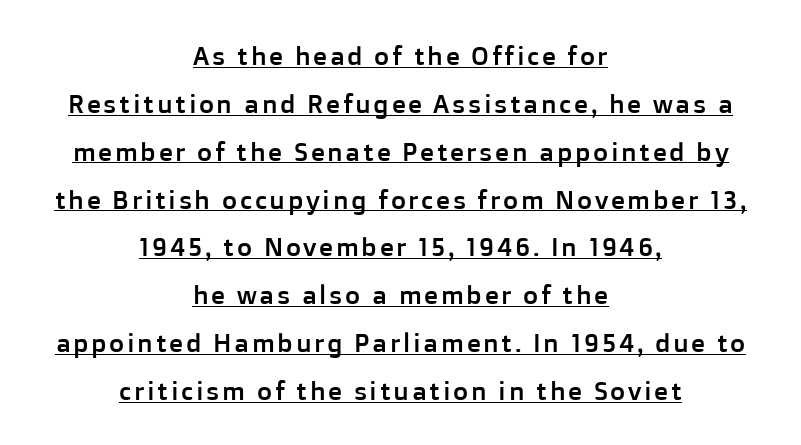
Q: Is the text italic (slanted)? A: No, it is upright.
Q: Is the text underlined? A: Yes.
Q: How is the paragraph aligned? A: Centered.
